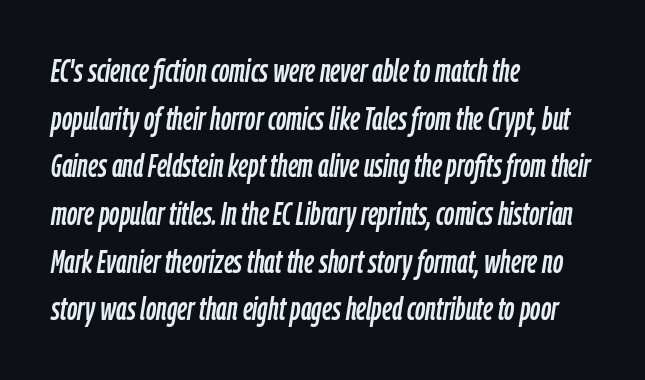
{"italic": "yes", "lean": "right", "slant_degrees": 9, "width": "condensed", "stroke_contrast": "low", "x_height": "medium", "monospaced": "no", "underline": "no", "align": "left", "line_spacing": "normal", "line_spacing_ratio": 1.49, "letter_spacing": "normal", "letter_spacing_em": 0.0, "glyph_px": 32}
